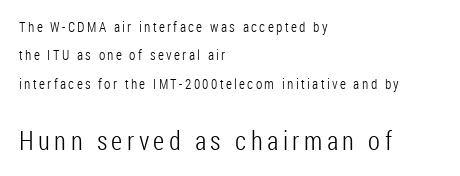
Q: Is the text bold? A: No.
Q: Is the text italic (slanted)? A: No, it is upright.
Q: Is the text underlined? A: No.
Q: How is the paragraph aligned? A: Left-aligned.
Q: Is the spacing between lines tight, normal or loose? A: Loose.
Q: Which block of text is set in a larger size, the first (top) or the second (bottom)? A: The second (bottom) one.
